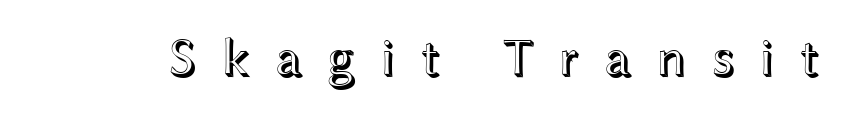
Q: Is the text italic (slanted)? A: No, it is upright.
Q: Is the text underlined? A: No.
Q: Is the spacing between letters normal or unusually wide? A: Unusually wide.
Q: Width (condensed, normal, or wide)? A: Wide.
Q: x-height? A: Medium.
Q: Monospaced? A: No.
